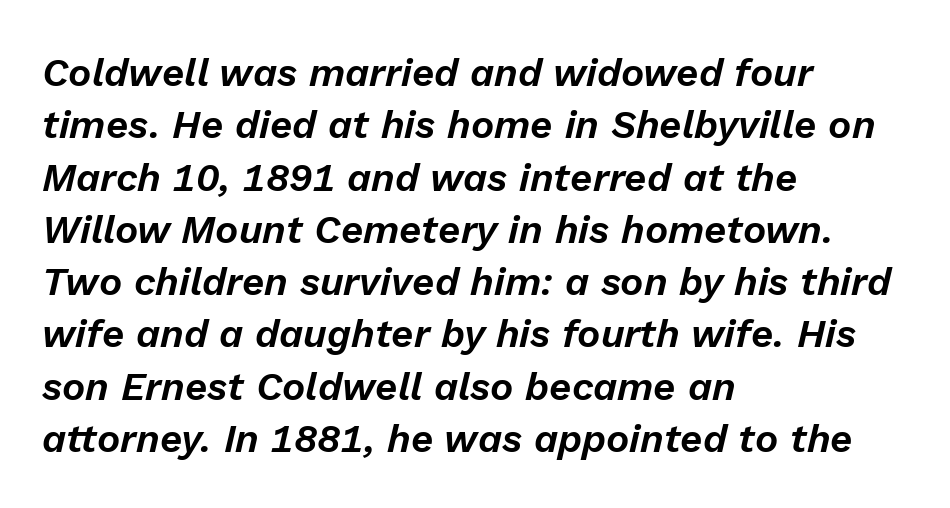
Q: Is the text italic (slanted)? A: Yes, it leans right by about 13 degrees.
Q: Is the text underlined? A: No.
Q: How is the paragraph aligned? A: Left-aligned.
Q: Is the spacing between letters normal or unusually wide? A: Normal.
Q: Is the spacing between lines tight, normal or loose? A: Normal.
Q: Width (condensed, normal, or wide)? A: Normal.
Q: Stroke contrast? A: Low.
Q: x-height? A: Medium.
Q: Monospaced? A: No.
